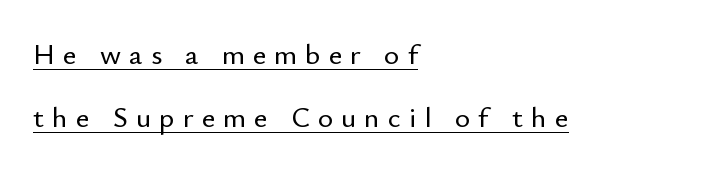
{"serif": "no", "italic": "no", "width": "normal", "stroke_contrast": "low", "x_height": "small", "monospaced": "no", "underline": "yes", "align": "left", "line_spacing": "loose", "line_spacing_ratio": 2.17, "letter_spacing": "wide", "letter_spacing_em": 0.28, "glyph_px": 29}
